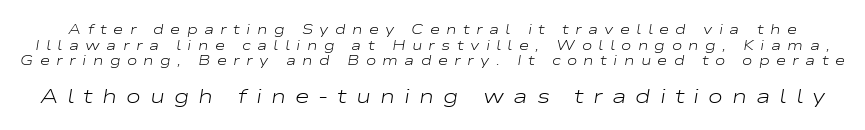
Q: Is the text bold? A: No.
Q: Is the text italic (slanted)? A: Yes, it leans right by about 9 degrees.
Q: Is the text underlined? A: No.
Q: Is the spacing between letters normal or unusually wide? A: Unusually wide.
Q: Is the spacing between lines tight, normal or loose? A: Tight.
Q: Which block of text is set in a larger size, the first (top) or the second (bottom)? A: The second (bottom) one.
